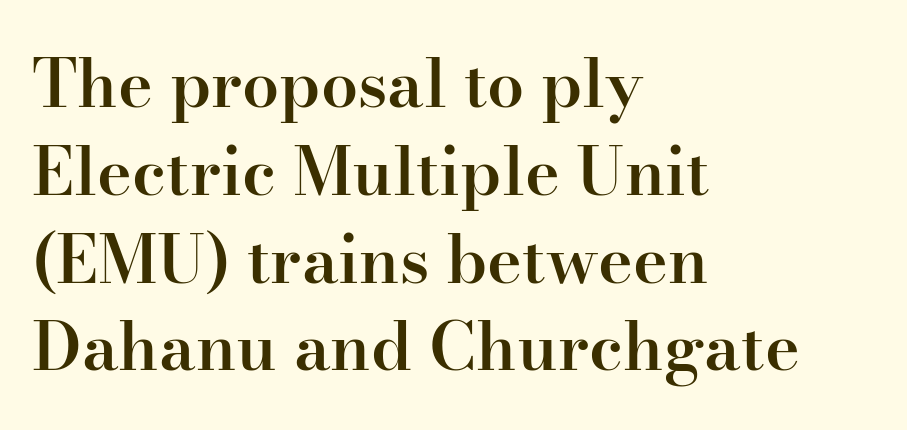
{"serif": "yes", "italic": "no", "bold": "semi", "weight": "semibold", "width": "normal", "stroke_contrast": "high", "x_height": "small", "monospaced": "no", "underline": "no", "align": "left", "line_spacing": "normal", "line_spacing_ratio": 1.33, "letter_spacing": "normal", "letter_spacing_em": 0.0, "glyph_px": 66}
